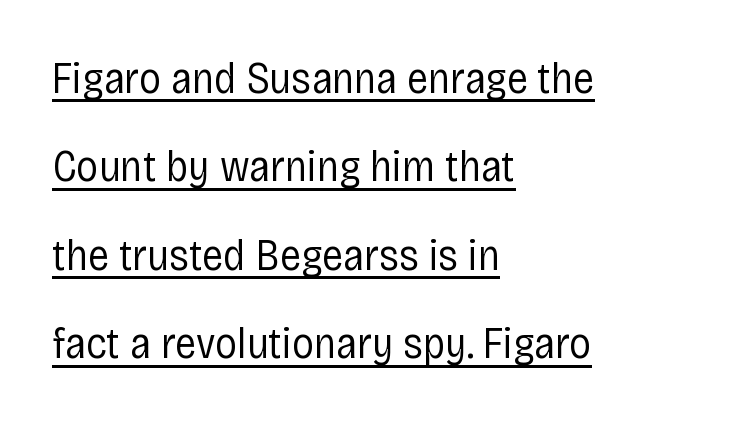
Compared with typical paragraphs, the rows here are farther apart. A light-to-regular cut is what we see here. Do the characters align in a grid? No, the font is proportional. Every word sits above its own underline. The rendering anchors every line to the left-hand side. A roman cut, with each character standing at attention.
